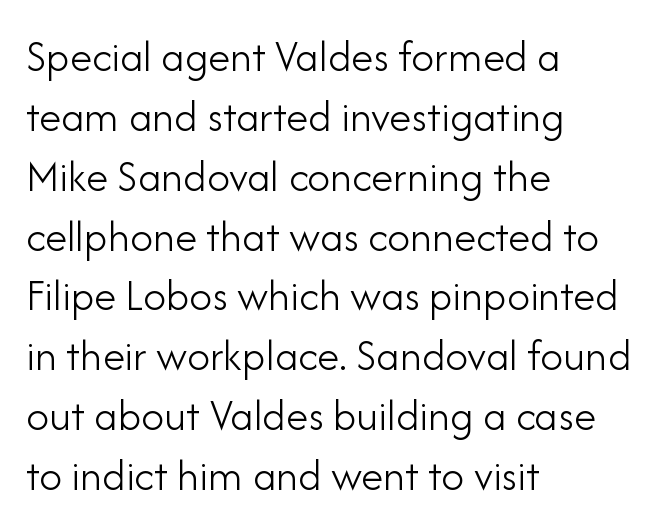
Q: Is the text bold? A: No.
Q: Is the text italic (slanted)? A: No, it is upright.
Q: Is the typeface a serif or a sans-serif typeface? A: Sans-serif.
Q: Is the text underlined? A: No.
Q: How is the paragraph aligned? A: Left-aligned.
Q: Is the spacing between letters normal or unusually wide? A: Normal.
Q: Is the spacing between lines tight, normal or loose? A: Normal.
Q: Width (condensed, normal, or wide)? A: Normal.
Q: Stroke contrast? A: Low.
Q: x-height? A: Small.
Q: Monospaced? A: No.
